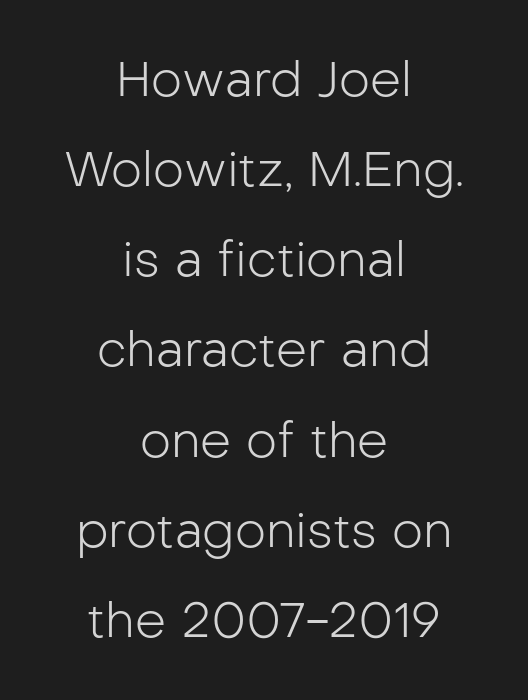
Notice how the passage keeps no hard edge, just a central spine. Words appear dense and cohesive because spacing is normal. The letterforms sit at book weight or below. Each row of text sits above clean, open space. This sample has the flowing, uneven cadence of proportional lettering. Observe the absence of serifs on each vertical stroke in this sample.
